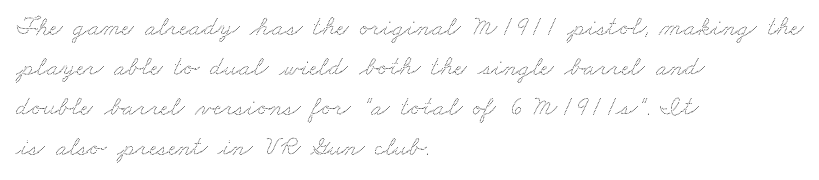
Q: Is the text underlined? A: No.
Q: How is the paragraph aligned? A: Left-aligned.
Q: Is the spacing between letters normal or unusually wide? A: Normal.
Q: Is the spacing between lines tight, normal or loose? A: Normal.
